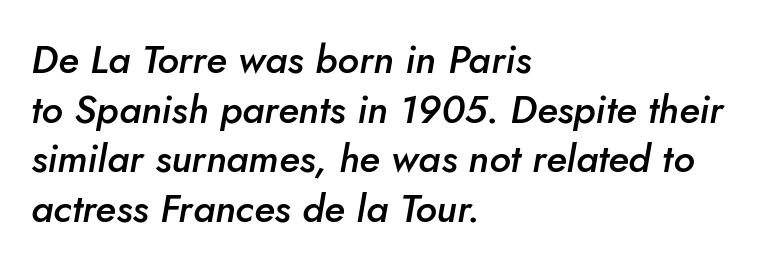
The image shows 39 px semibold type, italic (leaning right); set left-aligned, normal line spacing (1.27x), normal letter spacing, not underlined; low stroke contrast and a small x-height.
